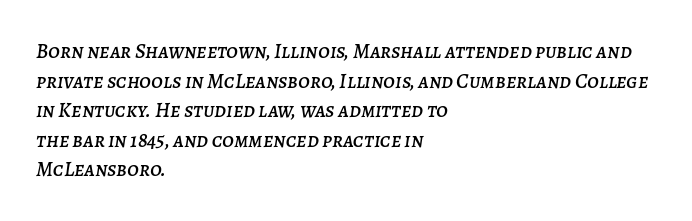
The image shows 21 px text type, italic (leaning right); set left-aligned, normal line spacing (1.41x), normal letter spacing, not underlined.
